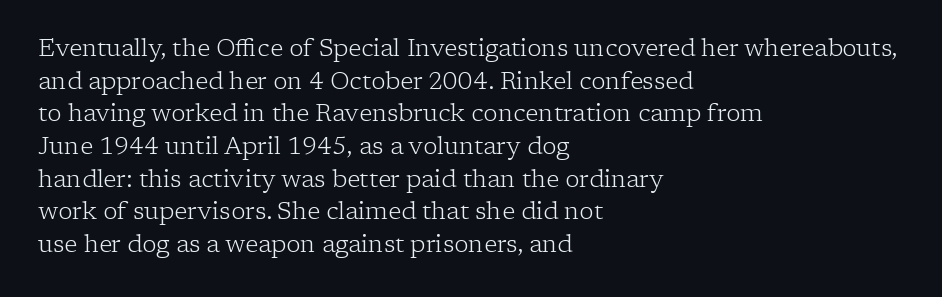
Plain, unruled lines of type. Ordinary non-slanted type is in use. Does extra space separate the letters? No, they use regular spacing. This is not heavy type; no bold has been used. These lines sit exactly where default settings would place them. Reading down the block, your eye returns to a fixed left position each line.
